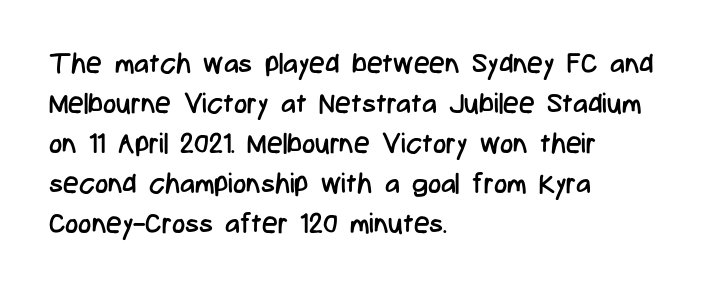
{"serif": "no", "italic": "no", "bold": "no", "weight": "regular", "width": "condensed", "stroke_contrast": "low", "x_height": "medium", "monospaced": "no", "underline": "no", "align": "left", "line_spacing": "normal", "line_spacing_ratio": 1.43, "letter_spacing": "normal", "letter_spacing_em": 0.0, "glyph_px": 28}
